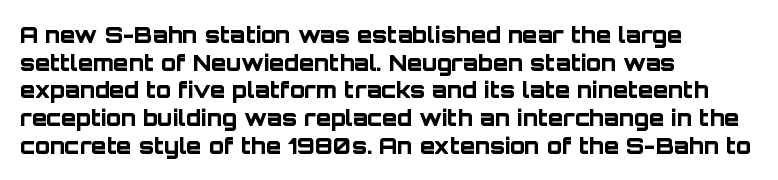
{"italic": "no", "bold": "yes", "underline": "no", "align": "left", "line_spacing": "normal", "line_spacing_ratio": 1.26, "letter_spacing": "normal", "letter_spacing_em": 0.0, "glyph_px": 22}
